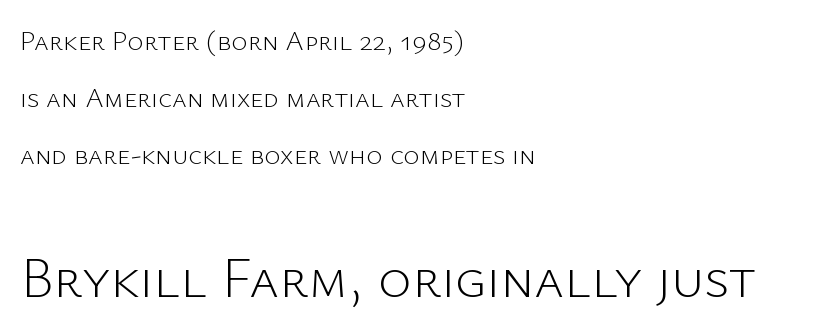
Typeset ragged right — the left edge is the straight one. Standard letterfit; no display-style spreading of the glyphs. Notice the wide empty band between every row — that's loose leading. Stem width sits at or under what a default text font uses. Unlike italic type, these characters show no tilt at all. Look at the glyph heights: the lower group is clearly the bigger setting.
